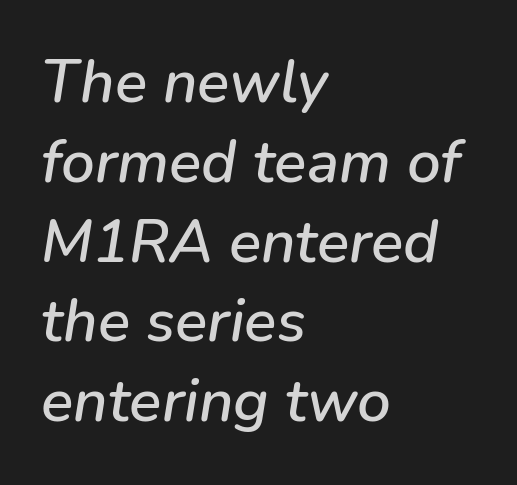
In terms of leading, this rendering sits right in the middle. The area under the type is left untouched. The passage shown has conventional tracking throughout. A typesetter would call this proportional, since set widths differ per character.
